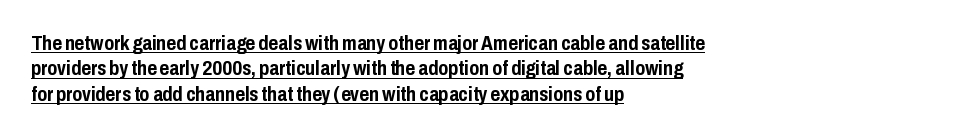
{"italic": "no", "bold": "yes", "underline": "yes", "align": "left", "line_spacing_ratio": 1.21, "letter_spacing": "normal", "letter_spacing_em": 0.0, "glyph_px": 21}
